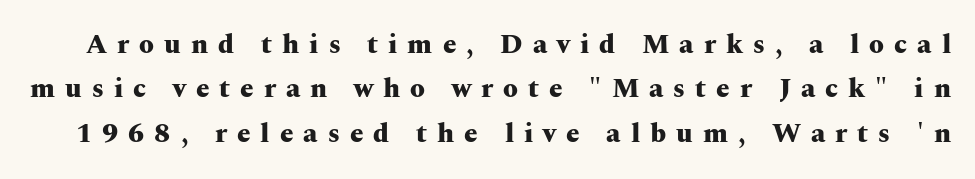
Pretty heavy lettering here — definitely bold. It's the straight-up-and-down kind of type. One glance says typical: line gaps are just what's usual. Underlining? Definitely not there.
